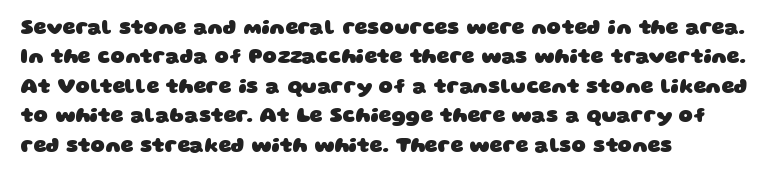
Q: Is the text bold? A: Yes.
Q: Is the text underlined? A: No.
Q: How is the paragraph aligned? A: Left-aligned.
Q: Is the spacing between letters normal or unusually wide? A: Normal.
Q: Is the spacing between lines tight, normal or loose? A: Normal.
